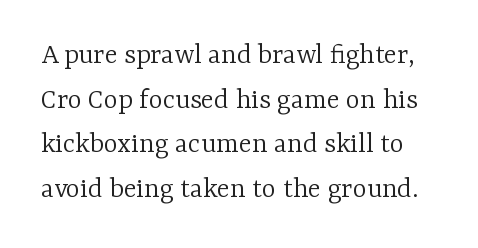
{"serif": "yes", "italic": "no", "bold": "no", "weight": "light", "width": "normal", "stroke_contrast": "low", "x_height": "medium", "monospaced": "no", "underline": "no", "line_spacing": "normal", "line_spacing_ratio": 1.49, "letter_spacing": "normal", "letter_spacing_em": 0.0, "glyph_px": 30}
